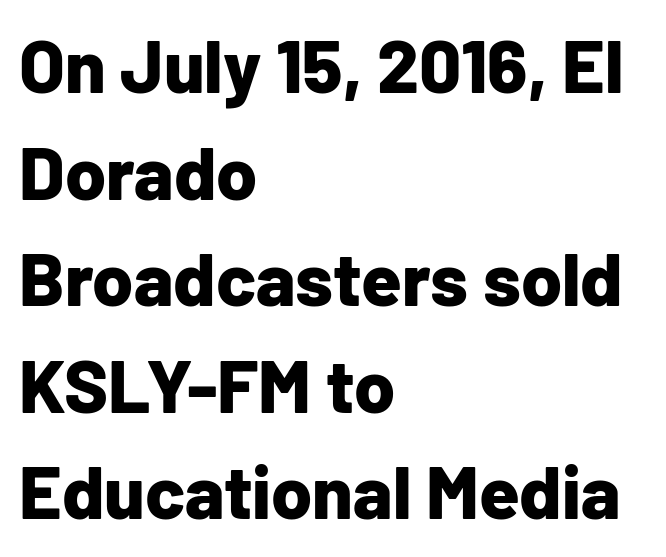
{"serif": "no", "italic": "no", "bold": "yes", "weight": "bold", "width": "normal", "stroke_contrast": "low", "x_height": "medium", "monospaced": "no", "underline": "no", "align": "left", "line_spacing": "normal", "line_spacing_ratio": 1.44, "letter_spacing": "normal", "letter_spacing_em": 0.0, "glyph_px": 74}
